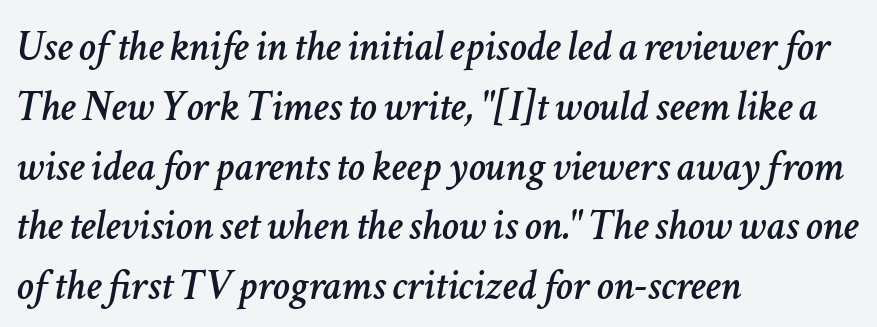
{"italic": "yes", "lean": "right", "slant_degrees": 11, "width": "normal", "stroke_contrast": "low", "x_height": "medium", "monospaced": "no", "underline": "no", "align": "left", "line_spacing": "normal", "line_spacing_ratio": 1.39, "letter_spacing": "normal", "letter_spacing_em": 0.0, "glyph_px": 43}
